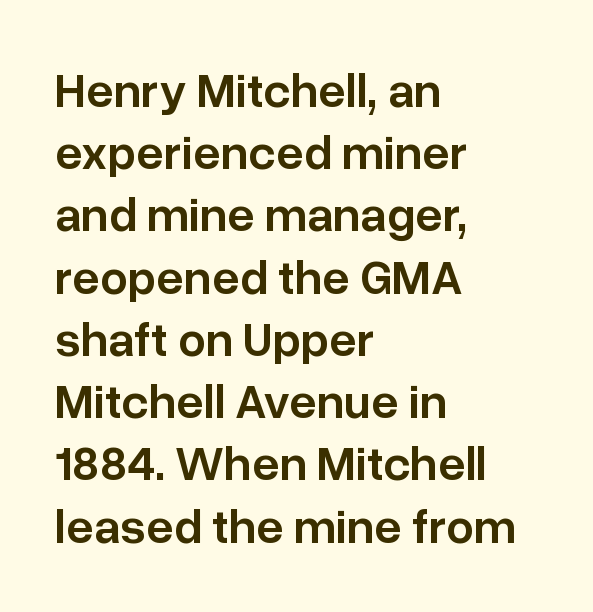
{"serif": "no", "italic": "no", "bold": "semi", "weight": "semibold", "width": "normal", "stroke_contrast": "low", "x_height": "medium", "monospaced": "no", "underline": "no", "align": "left", "line_spacing": "normal", "line_spacing_ratio": 1.27, "letter_spacing": "normal", "letter_spacing_em": 0.0, "glyph_px": 49}
